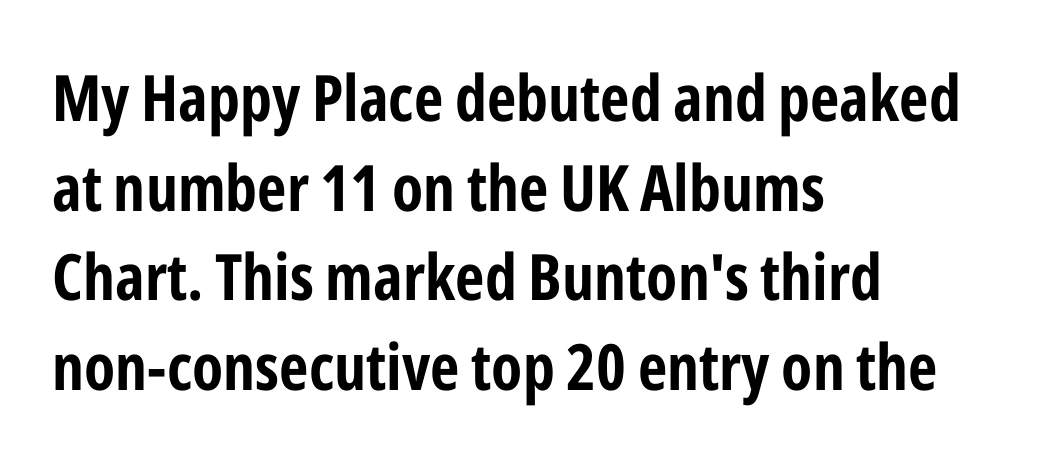
Q: Is the text bold? A: Yes.
Q: Is the text italic (slanted)? A: No, it is upright.
Q: Is the typeface a serif or a sans-serif typeface? A: Sans-serif.
Q: Is the text underlined? A: No.
Q: How is the paragraph aligned? A: Left-aligned.
Q: Is the spacing between letters normal or unusually wide? A: Normal.
Q: Is the spacing between lines tight, normal or loose? A: Normal.
Q: Width (condensed, normal, or wide)? A: Condensed.
Q: Stroke contrast? A: Low.
Q: x-height? A: Medium.
Q: Monospaced? A: No.
